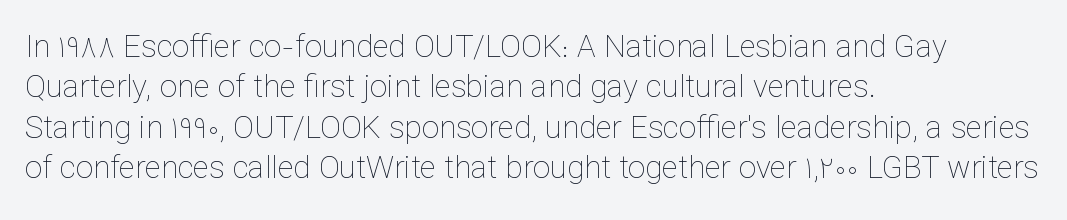
The image shows 31 px thin type, upright; set left-aligned, normal line spacing (1.3x), normal letter spacing, not underlined; low stroke contrast and a medium x-height.
